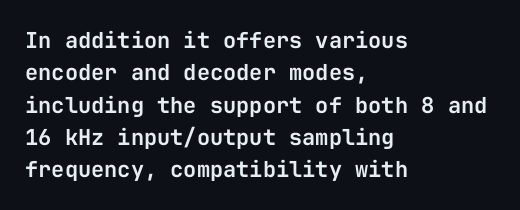
Bare-footed words on every line. The space between consecutive lines is moderate. Caption: standard tracking, unaltered. The lettering holds an erect, upright posture throughout. The text block is weighted toward the left margin, trailing off unevenly rightward.
